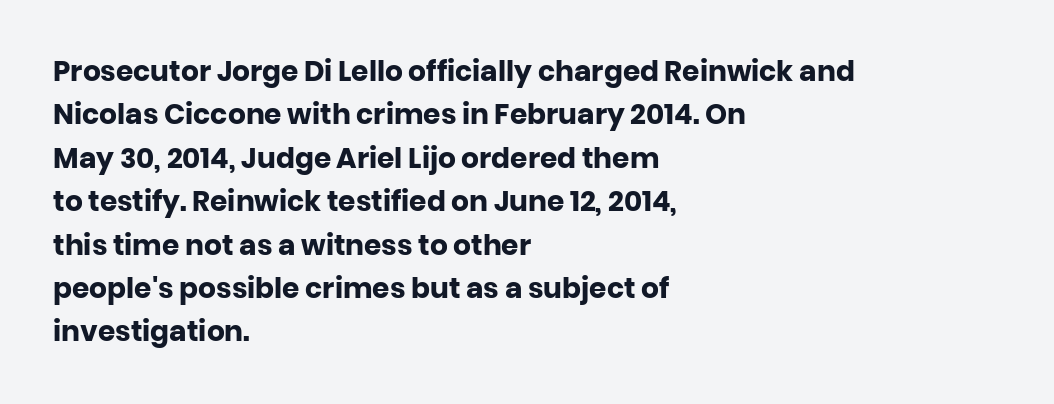
The image shows 28 px heavy sans-serif type, upright; set left-aligned, normal line spacing (1.55x), normal letter spacing, not underlined; low stroke contrast and a large x-height.
